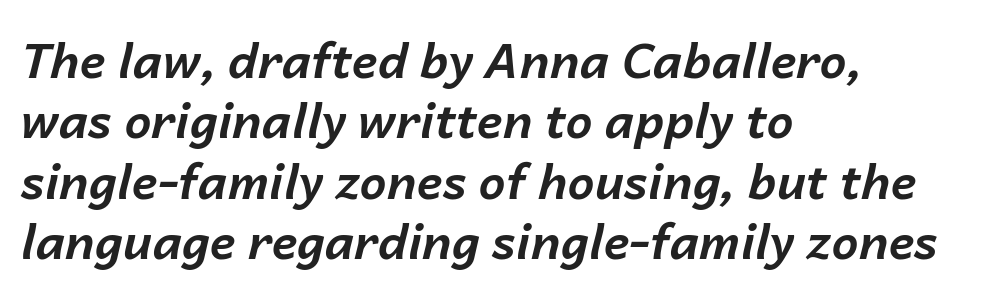
The image shows 48 px bold type, italic (leaning right); set left-aligned, normal line spacing (1.26x), normal letter spacing, not underlined; low stroke contrast and a medium x-height.
